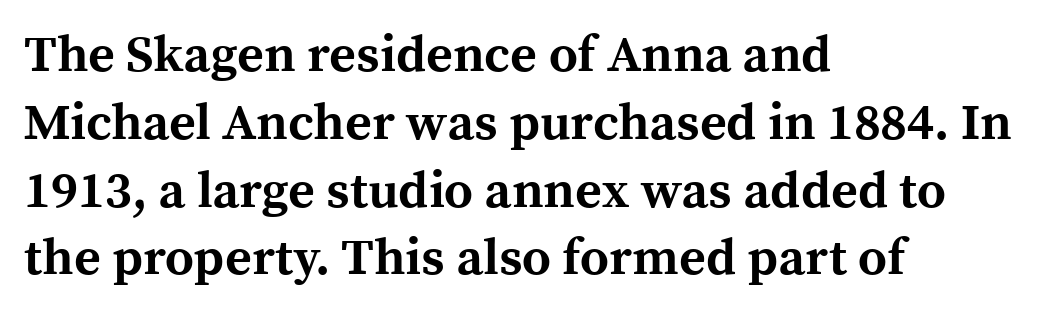
{"serif": "yes", "italic": "no", "bold": "yes", "weight": "bold", "width": "normal", "x_height": "medium", "monospaced": "no", "underline": "no", "align": "left", "line_spacing": "normal", "line_spacing_ratio": 1.33, "letter_spacing": "normal", "letter_spacing_em": 0.0, "glyph_px": 51}
